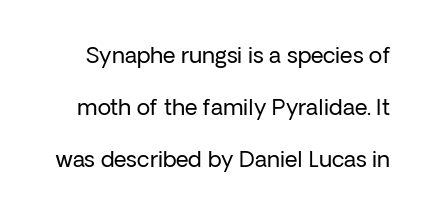
{"italic": "no", "bold": "no", "underline": "no", "line_spacing": "loose", "line_spacing_ratio": 2.36, "letter_spacing": "normal", "letter_spacing_em": 0.0, "glyph_px": 22}
